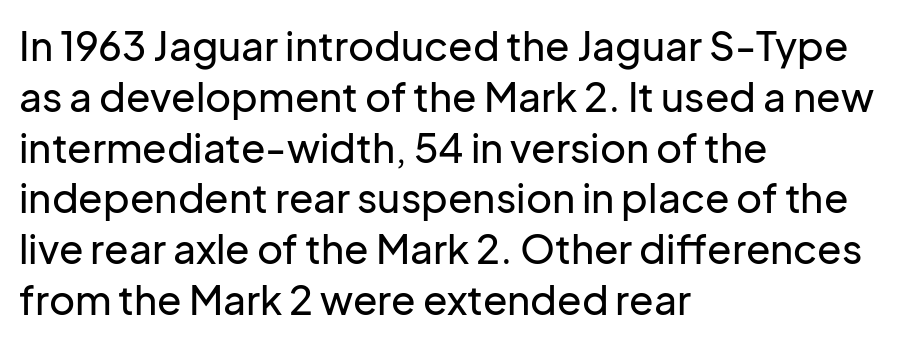
The text block is weighted toward the left margin, trailing off unevenly rightward. These lines were composed using upright roman letters. The line-height multiplier appears to be the usual default. How are the letters spaced? Ordinarily, with no added tracking.
